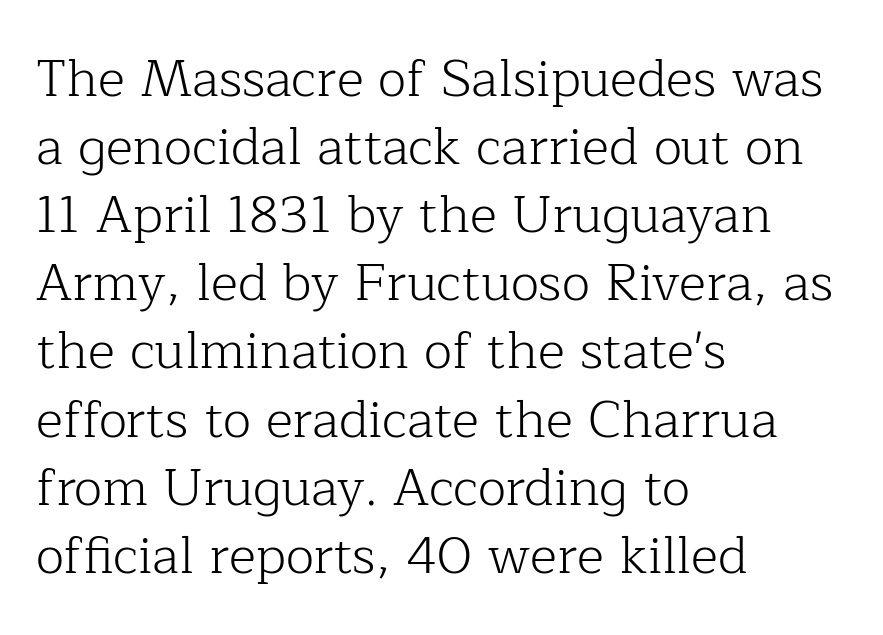
Q: Is the text bold? A: No.
Q: Is the text italic (slanted)? A: No, it is upright.
Q: Is the typeface a serif or a sans-serif typeface? A: Serif.
Q: Is the text underlined? A: No.
Q: How is the paragraph aligned? A: Left-aligned.
Q: Is the spacing between letters normal or unusually wide? A: Normal.
Q: Is the spacing between lines tight, normal or loose? A: Normal.
Q: Width (condensed, normal, or wide)? A: Normal.
Q: Stroke contrast? A: Low.
Q: x-height? A: Medium.
Q: Monospaced? A: No.
